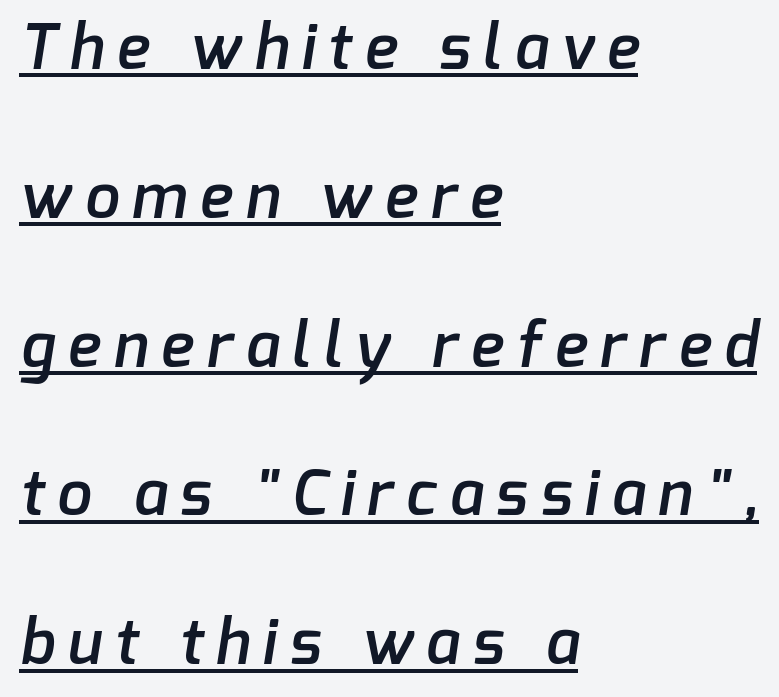
The image shows 62 px semibold sans-serif type; set left-aligned, loose line spacing (2.4x), unusually wide letter spacing (+0.21 em), underlined; low stroke contrast and a medium x-height.
